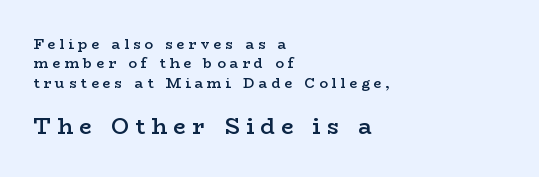
The image shows 22 px text type, upright; set left-aligned, normal line spacing (1.39x), unusually wide letter spacing (+0.29 em), not underlined; the second (bottom) block is 1.57x larger.
